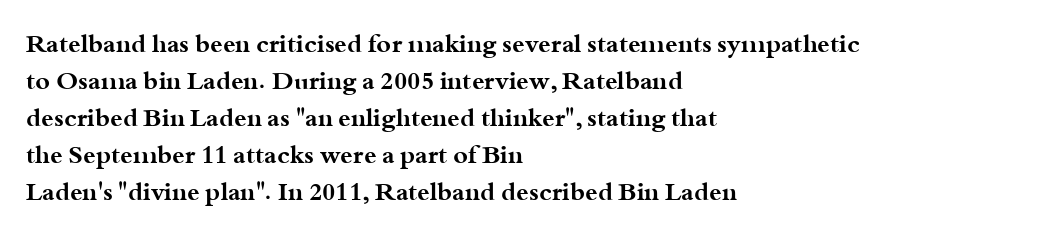
The image shows 25 px bold type, upright; set left-aligned, normal line spacing (1.48x), normal letter spacing, not underlined.
